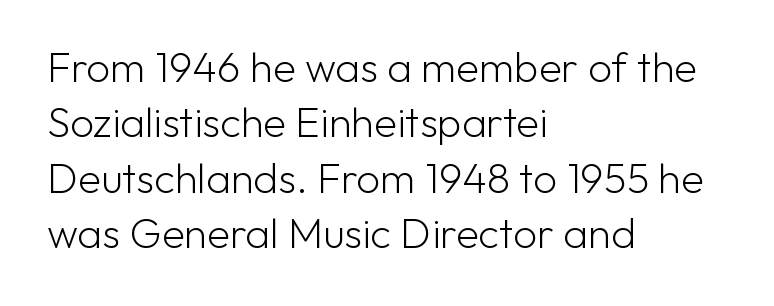
Rendered with straight, roman letterforms. The lines sit at an ordinary, default distance from one another. No word sits above an underline. Compared with typical body copy, the letter spacing here is the same. The weight tops out at a normal text grade.
